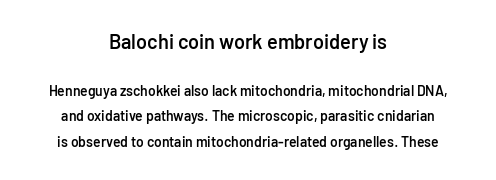
Type without underlining. The text block is weighted toward neither margin, spreading evenly from the middle. Each glyph is drawn with semibold strokes, heavier than normal yet not fully bold. The letters stand upright; this is a roman face. These lines keep a tight, regular rhythm from letter to letter.
